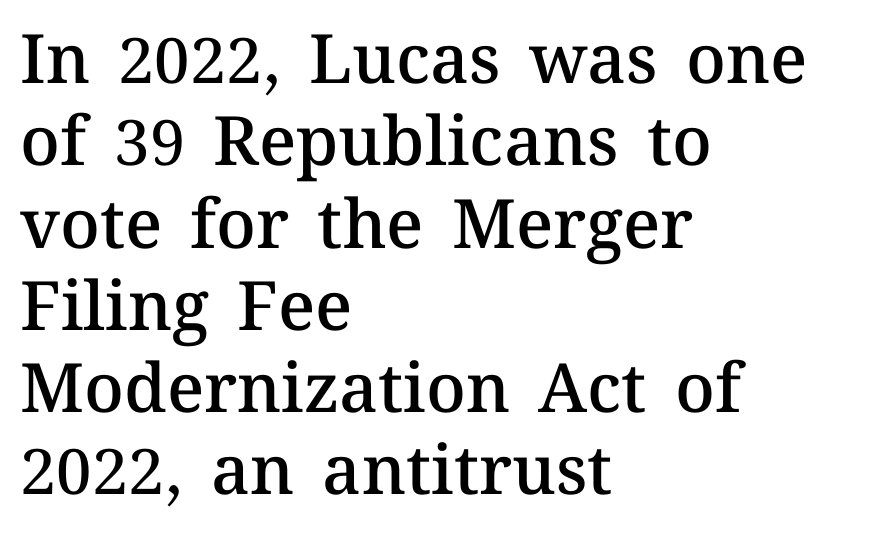
{"italic": "no", "bold": "semi", "weight": "semibold", "width": "normal", "stroke_contrast": "medium", "x_height": "medium", "monospaced": "no", "underline": "no", "align": "left", "line_spacing_ratio": 1.21, "letter_spacing": "normal", "letter_spacing_em": 0.0, "glyph_px": 68}
